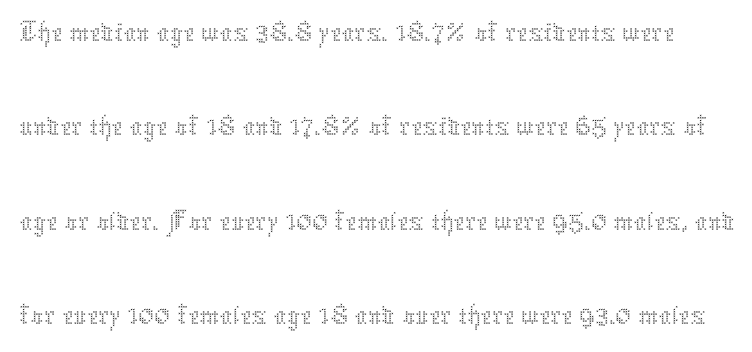
The image shows 63 px thin type, upright; set normal line spacing (1.5x), normal letter spacing, not underlined; medium stroke contrast and a medium x-height.
